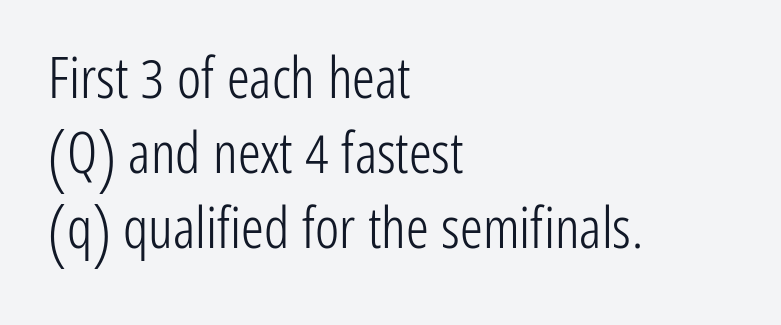
Q: Is the text bold? A: No.
Q: Is the text italic (slanted)? A: No, it is upright.
Q: Is the typeface a serif or a sans-serif typeface? A: Sans-serif.
Q: Is the text underlined? A: No.
Q: How is the paragraph aligned? A: Left-aligned.
Q: Is the spacing between letters normal or unusually wide? A: Normal.
Q: Is the spacing between lines tight, normal or loose? A: Normal.
Q: Width (condensed, normal, or wide)? A: Condensed.
Q: Stroke contrast? A: Low.
Q: x-height? A: Medium.
Q: Monospaced? A: No.
